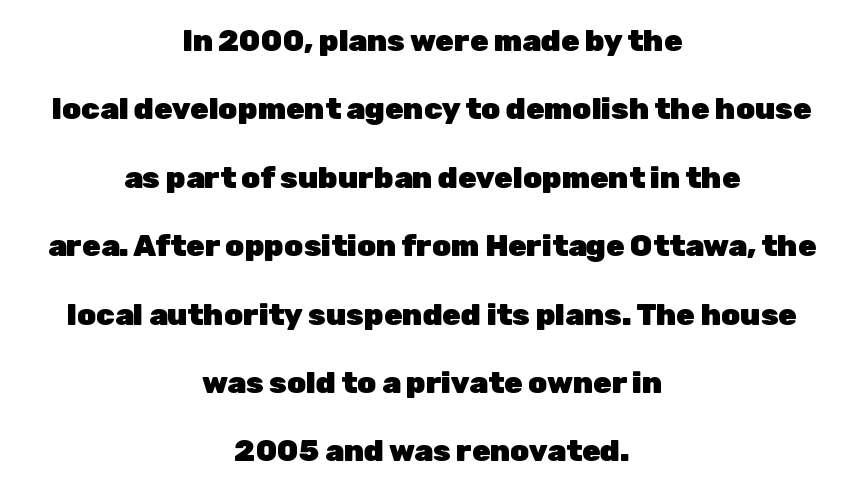
{"serif": "no", "italic": "no", "bold": "yes", "weight": "heavy", "width": "normal", "stroke_contrast": "low", "x_height": "medium", "monospaced": "no", "underline": "no", "align": "center", "line_spacing": "loose", "line_spacing_ratio": 2.28, "letter_spacing": "normal", "letter_spacing_em": 0.0, "glyph_px": 30}
